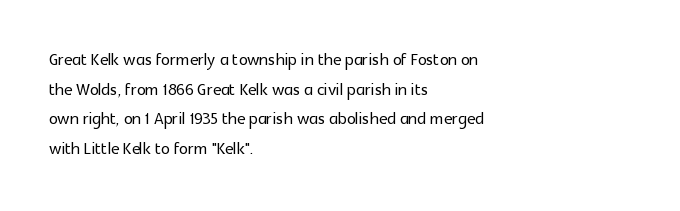
The passage shown stacks its lines at a standard gap. Look at the tracking — it's just the regular setting, nothing added. A typesetter would mark this as roman, not italic. Underlining? Definitely not there. One-word summary of the alignment: left.
